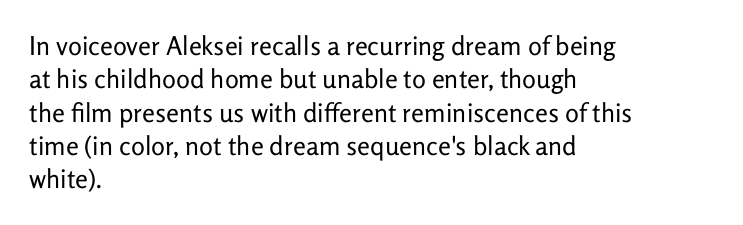
Compared with typical paragraphs, the rows here are spaced about the same. The letters stand straight up with perfectly vertical stems. Short and long lines alike share a common starting point at left. Is the stroke heavy? The answer is a plain regular-or-lighter. In terms of letterspacing, this is plain default setting. Just letters on the line, the space beneath them empty.
